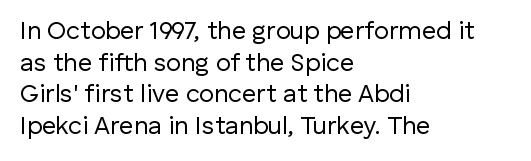
The image shows 25 px text type, upright; set left-aligned, normal line spacing (1.27x), normal letter spacing, not underlined.
